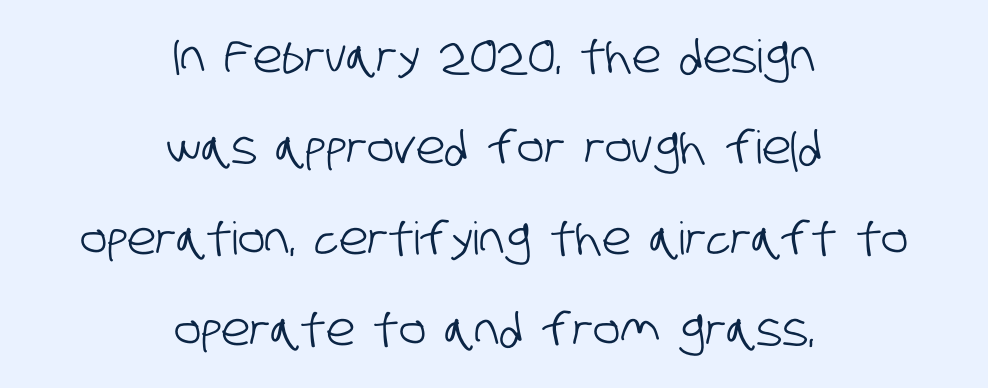
Q: Is the typeface a serif or a sans-serif typeface? A: Sans-serif.
Q: Is the text underlined? A: No.
Q: How is the paragraph aligned? A: Centered.
Q: Is the spacing between letters normal or unusually wide? A: Normal.
Q: Is the spacing between lines tight, normal or loose? A: Loose.
Q: Width (condensed, normal, or wide)? A: Condensed.
Q: Stroke contrast? A: Low.
Q: x-height? A: Large.
Q: Monospaced? A: No.
